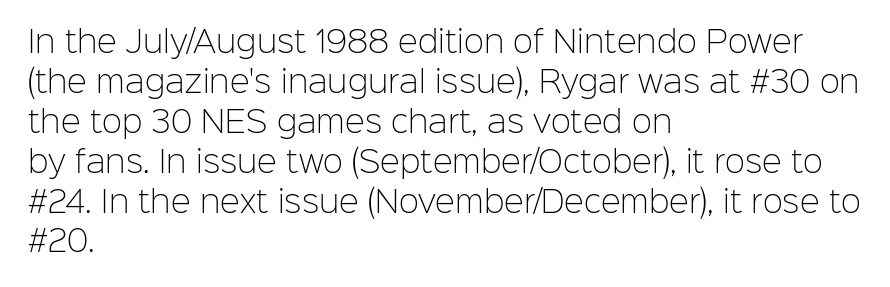
Descenders hang freely into open space. Is there any slant? The stems are plumb. A student would call this left alignment; a typographer would say flush left, rag right. The passage shown is typed in a proportional face where columns would drift. The designer left line spacing at the default.
